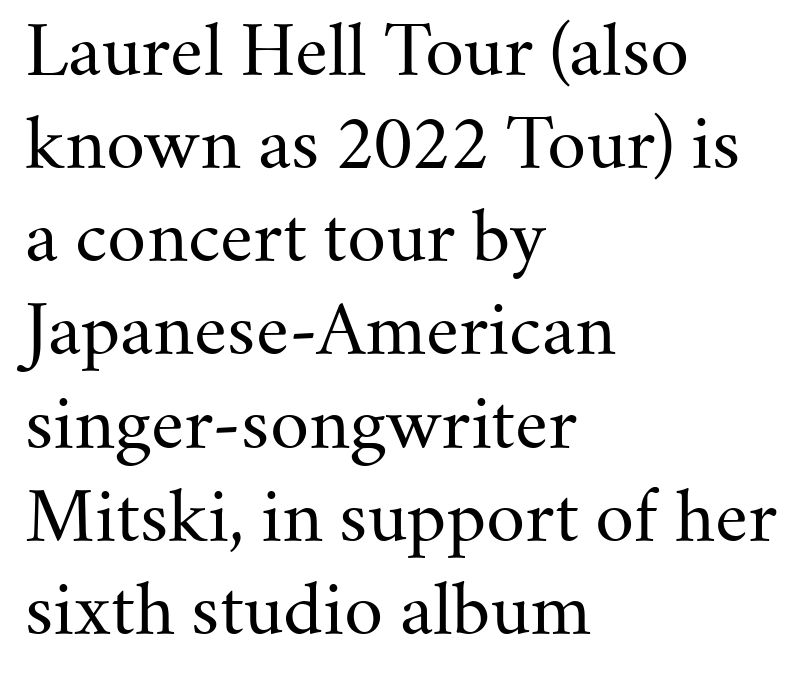
The specimen reads as upright at a glance. Check under the words: just untouched page. The line-height multiplier appears to be the usual default. The passage shown is typed in a proportional face where columns would drift.
